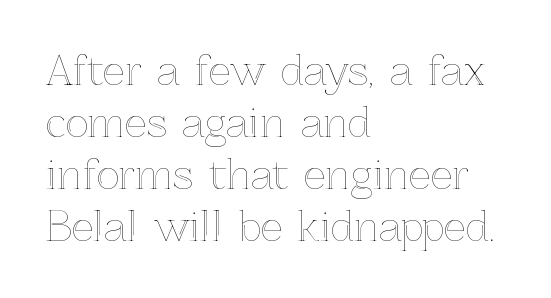
Q: Is the text italic (slanted)? A: No, it is upright.
Q: Is the text underlined? A: No.
Q: How is the paragraph aligned? A: Left-aligned.
Q: Is the spacing between letters normal or unusually wide? A: Normal.
Q: Is the spacing between lines tight, normal or loose? A: Normal.
Q: Width (condensed, normal, or wide)? A: Normal.
Q: x-height? A: Medium.
Q: Monospaced? A: No.
